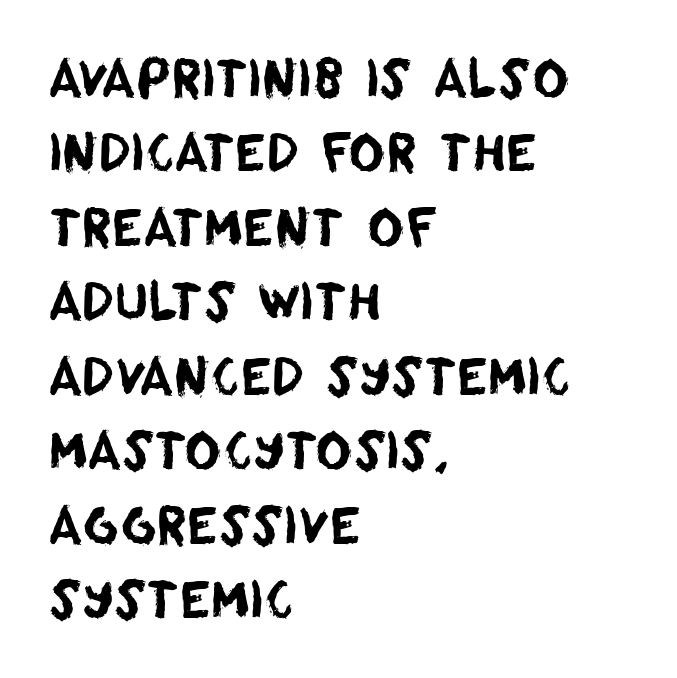
{"serif": "no", "width": "normal", "stroke_contrast": "low", "x_height": "large", "monospaced": "no", "underline": "no", "align": "left", "line_spacing": "normal", "line_spacing_ratio": 1.49, "letter_spacing": "normal", "letter_spacing_em": 0.0, "glyph_px": 50}
